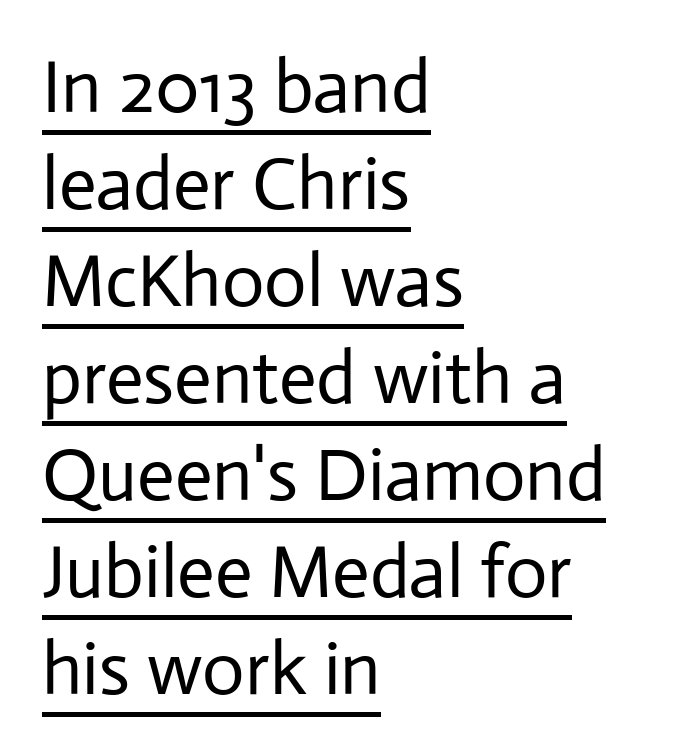
The image shows 74 px regular-weight sans-serif type, upright; set left-aligned, normal line spacing (1.31x), normal letter spacing, underlined; low stroke contrast and a medium x-height.
